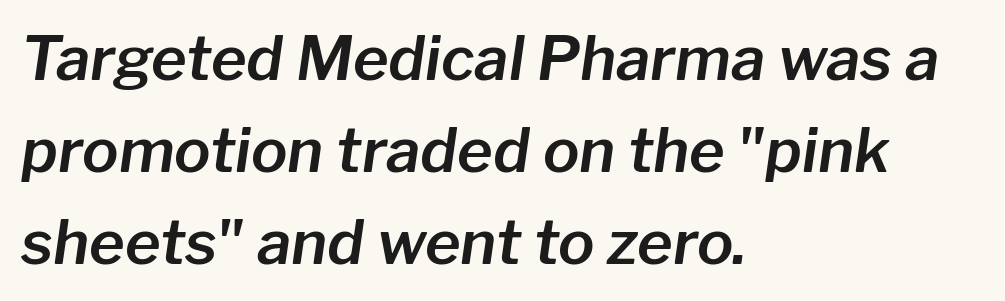
Casual observation: everything's shoved over to the left. Glyph-to-glyph distance matches everyday printed text. Horizontal bands of white between lines are of average thickness. Do the characters align in a grid? No, the font is proportional. In terms of posture, this sample is oblique.
